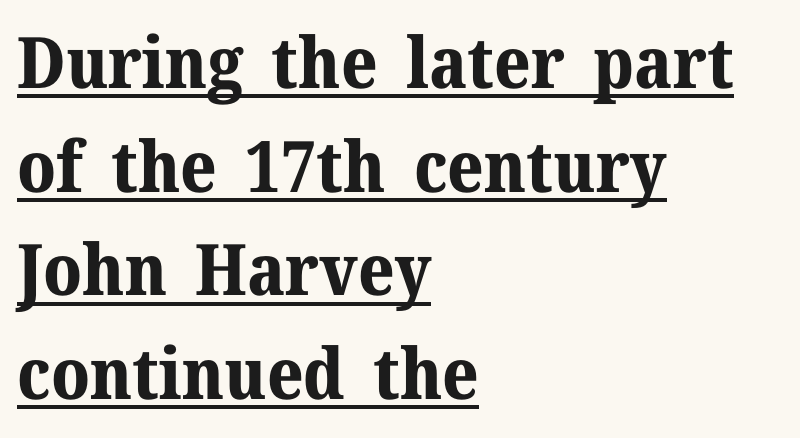
Q: Is the text bold? A: Yes.
Q: Is the text italic (slanted)? A: No, it is upright.
Q: Is the typeface a serif or a sans-serif typeface? A: Serif.
Q: Is the text underlined? A: Yes.
Q: How is the paragraph aligned? A: Left-aligned.
Q: Is the spacing between letters normal or unusually wide? A: Normal.
Q: Is the spacing between lines tight, normal or loose? A: Normal.
Q: Width (condensed, normal, or wide)? A: Normal.
Q: Stroke contrast? A: Medium.
Q: x-height? A: Medium.
Q: Monospaced? A: No.
